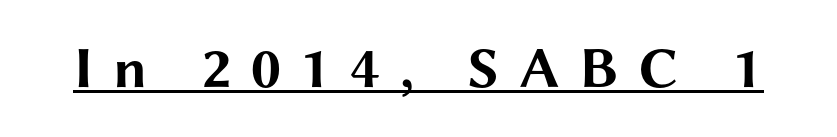
{"serif": "no", "italic": "no", "bold": "yes", "weight": "bold", "width": "wide", "stroke_contrast": "medium", "x_height": "medium", "monospaced": "no", "underline": "yes", "letter_spacing": "wide", "letter_spacing_em": 0.34, "glyph_px": 58}
